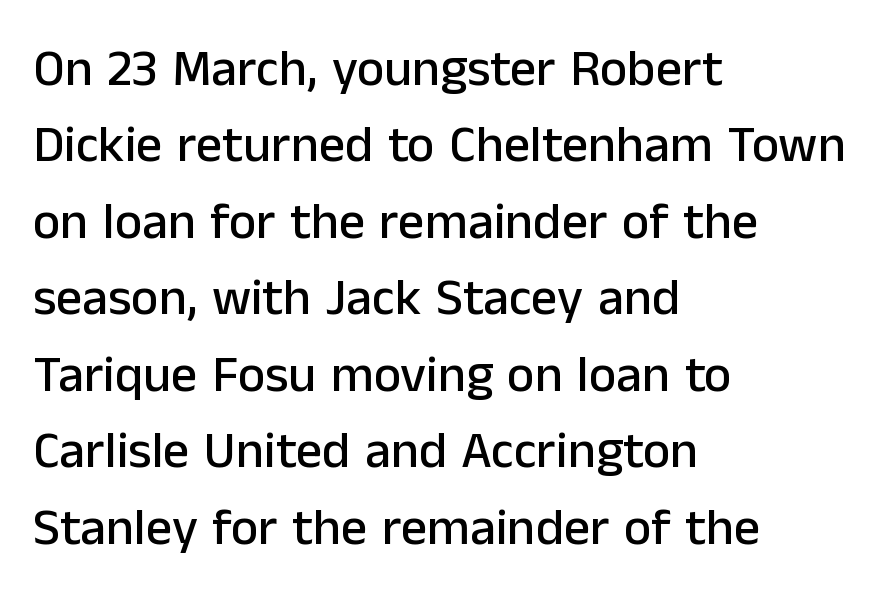
{"serif": "no", "italic": "no", "width": "normal", "stroke_contrast": "low", "x_height": "medium", "monospaced": "no", "underline": "no", "align": "left", "line_spacing": "normal", "line_spacing_ratio": 1.47, "letter_spacing": "normal", "letter_spacing_em": 0.0, "glyph_px": 52}
